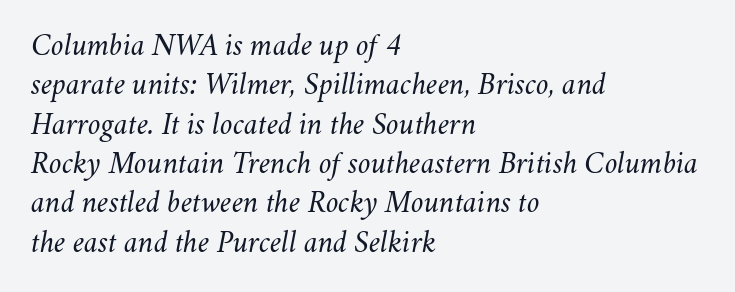
{"italic": "yes", "lean": "right", "slant_degrees": 11, "bold": "no", "weight": "light", "width": "normal", "stroke_contrast": "medium", "x_height": "small", "monospaced": "no", "underline": "no", "align": "left", "line_spacing_ratio": 1.23, "letter_spacing": "normal", "letter_spacing_em": 0.0, "glyph_px": 32}
